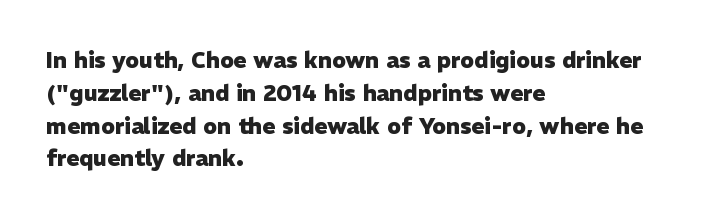
{"italic": "no", "bold": "yes", "underline": "no", "align": "left", "line_spacing": "normal", "line_spacing_ratio": 1.49, "letter_spacing": "normal", "letter_spacing_em": 0.0, "glyph_px": 22}
